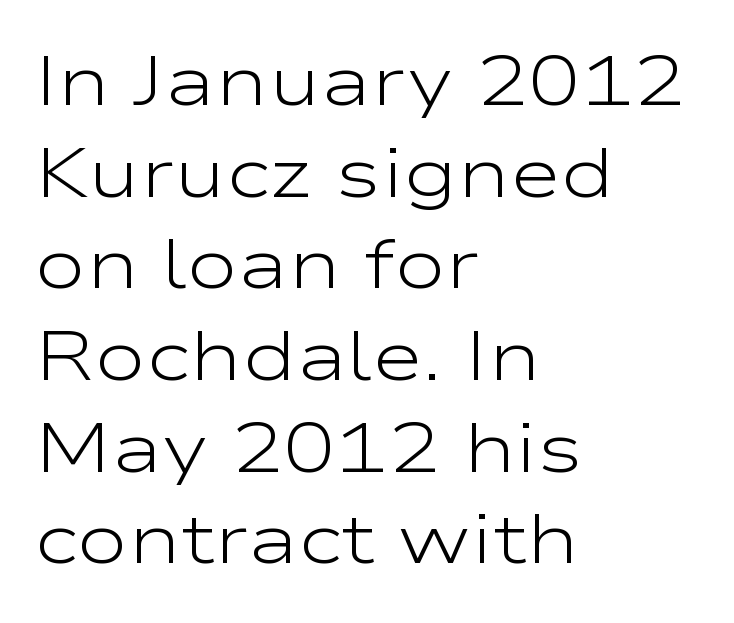
{"serif": "no", "italic": "no", "bold": "no", "weight": "light", "width": "wide", "stroke_contrast": "low", "x_height": "medium", "monospaced": "no", "underline": "no", "align": "left", "line_spacing": "normal", "line_spacing_ratio": 1.31, "letter_spacing": "normal", "letter_spacing_em": 0.0, "glyph_px": 70}
